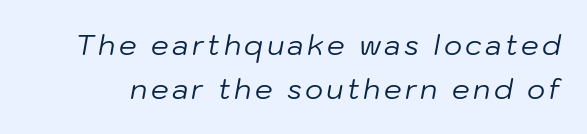
Reading down the column, the eye jumps a familiar distance to each next line. Is this a heavy cut? Hardly; it is regular or lighter. Is the type slanted? Yes — the strokes lean at a clear angle. The passage shown is typed in a proportional face where columns would drift.
